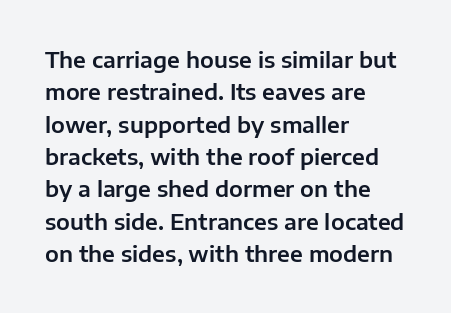
Bare-footed words on every line. The space between consecutive lines is moderate. Caption: standard tracking, unaltered. The lettering holds an erect, upright posture throughout. The text block is weighted toward the left margin, trailing off unevenly rightward.
